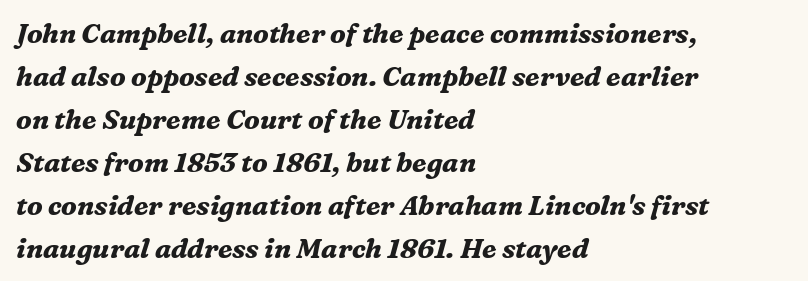
{"italic": "yes", "lean": "right", "slant_degrees": 16, "bold": "yes", "underline": "no", "align": "left", "line_spacing": "normal", "line_spacing_ratio": 1.59, "letter_spacing": "normal", "letter_spacing_em": 0.0, "glyph_px": 27}
